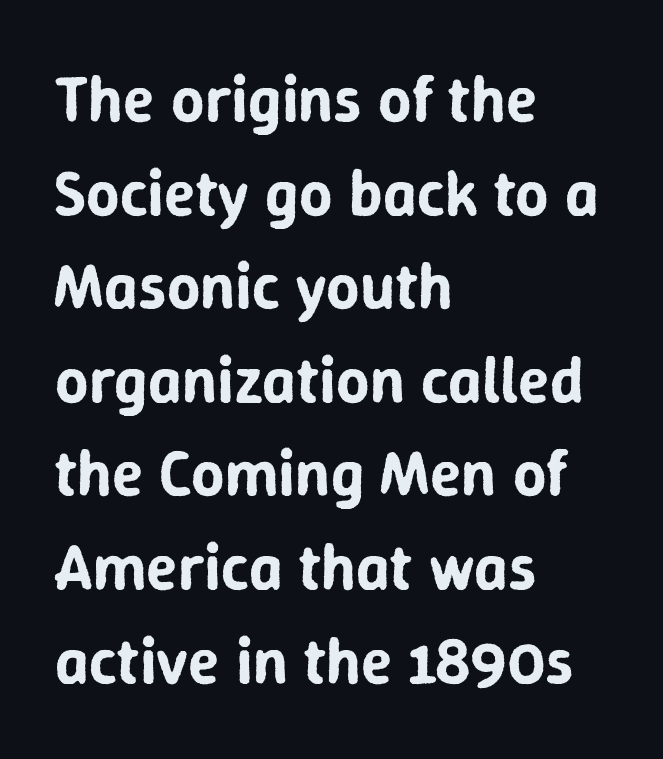
This sample has the flowing, uneven cadence of proportional lettering. Does the copy run flush right? No — it runs flush left. The zone under the glyphs is completely vacant. Every character sits straight up, as roman type does.
